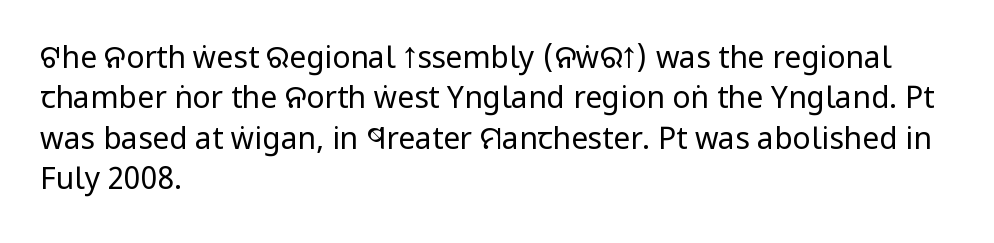
{"serif": "no", "italic": "no", "bold": "no", "weight": "regular", "width": "condensed", "stroke_contrast": "low", "x_height": "large", "monospaced": "no", "underline": "no", "align": "left", "line_spacing": "normal", "line_spacing_ratio": 1.35, "letter_spacing": "normal", "letter_spacing_em": 0.0, "glyph_px": 30}
